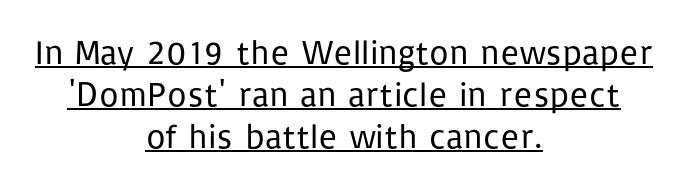
{"serif": "no", "italic": "no", "bold": "no", "weight": "regular", "width": "normal", "stroke_contrast": "low", "x_height": "medium", "monospaced": "no", "underline": "yes", "align": "center", "line_spacing_ratio": 1.24, "letter_spacing": "normal", "letter_spacing_em": 0.0, "glyph_px": 34}
